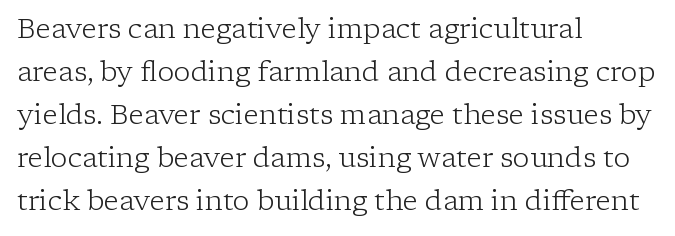
{"serif": "yes", "italic": "no", "bold": "no", "weight": "light", "width": "normal", "stroke_contrast": "low", "x_height": "medium", "monospaced": "no", "underline": "no", "align": "left", "line_spacing": "normal", "line_spacing_ratio": 1.54, "letter_spacing": "normal", "letter_spacing_em": 0.0, "glyph_px": 28}
